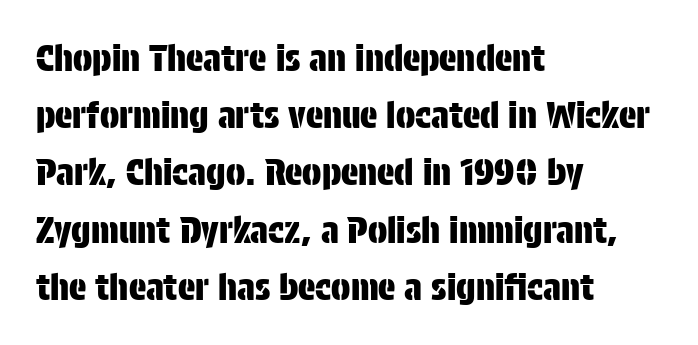
Q: Is the text italic (slanted)? A: No, it is upright.
Q: Is the typeface a serif or a sans-serif typeface? A: Sans-serif.
Q: Is the text underlined? A: No.
Q: How is the paragraph aligned? A: Left-aligned.
Q: Is the spacing between letters normal or unusually wide? A: Normal.
Q: Is the spacing between lines tight, normal or loose? A: Normal.
Q: Width (condensed, normal, or wide)? A: Condensed.
Q: Stroke contrast? A: Low.
Q: x-height? A: Large.
Q: Monospaced? A: No.
